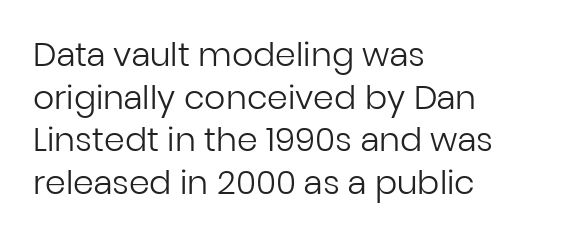
{"serif": "no", "italic": "no", "bold": "no", "weight": "regular", "width": "normal", "stroke_contrast": "low", "x_height": "medium", "monospaced": "no", "underline": "no", "align": "left", "line_spacing": "normal", "line_spacing_ratio": 1.29, "letter_spacing": "normal", "letter_spacing_em": 0.0, "glyph_px": 33}
